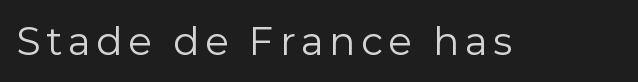
{"serif": "no", "italic": "no", "bold": "no", "weight": "regular", "width": "normal", "x_height": "medium", "monospaced": "no", "underline": "no", "glyph_px": 39}
